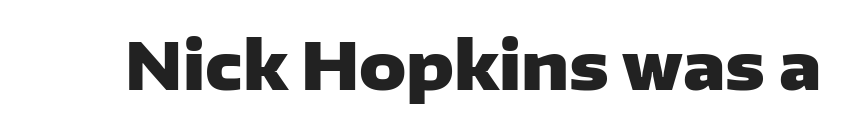
{"serif": "no", "italic": "no", "bold": "yes", "weight": "heavy", "width": "wide", "stroke_contrast": "low", "x_height": "medium", "monospaced": "no", "underline": "no", "letter_spacing": "normal", "letter_spacing_em": 0.0, "glyph_px": 65}
